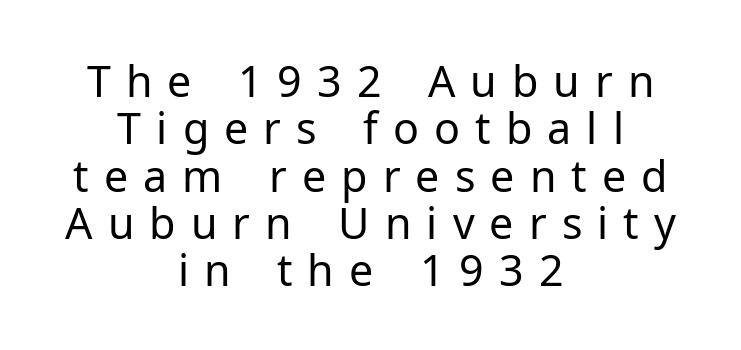
The image shows 43 px regular-weight sans-serif type, upright; set centered, tight line spacing (1.1x), unusually wide letter spacing (+0.35 em), not underlined; low stroke contrast and a medium x-height.
